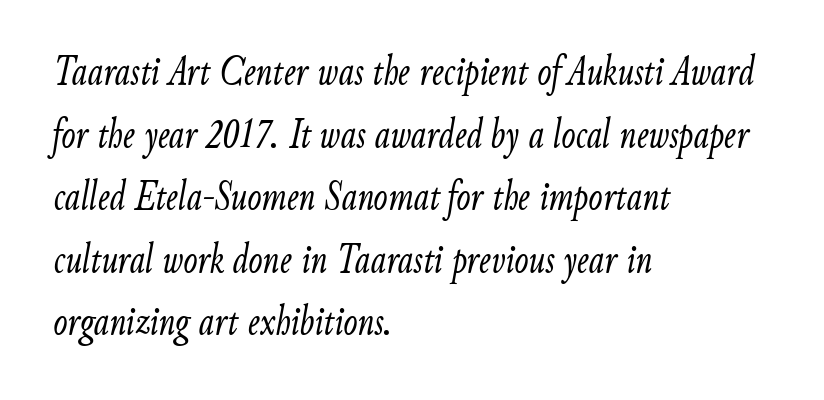
Q: Is the text bold? A: No.
Q: Is the text italic (slanted)? A: Yes, it leans right by about 9 degrees.
Q: Is the text underlined? A: No.
Q: How is the paragraph aligned? A: Left-aligned.
Q: Is the spacing between letters normal or unusually wide? A: Normal.
Q: Is the spacing between lines tight, normal or loose? A: Normal.
Q: Width (condensed, normal, or wide)? A: Condensed.
Q: Stroke contrast? A: Low.
Q: x-height? A: Small.
Q: Monospaced? A: No.
